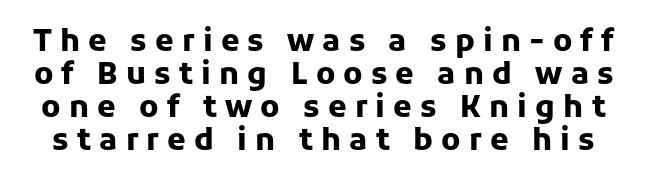
The image shows 30 px heavy sans-serif type, upright; set tight line spacing (1.1x), unusually wide letter spacing (+0.27 em), not underlined; low stroke contrast and a medium x-height.
